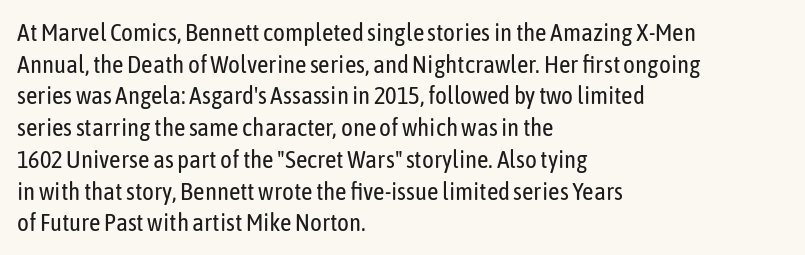
Q: Is the text bold? A: No.
Q: Is the text italic (slanted)? A: No, it is upright.
Q: Is the text underlined? A: No.
Q: How is the paragraph aligned? A: Left-aligned.
Q: Is the spacing between letters normal or unusually wide? A: Normal.
Q: Is the spacing between lines tight, normal or loose? A: Normal.
